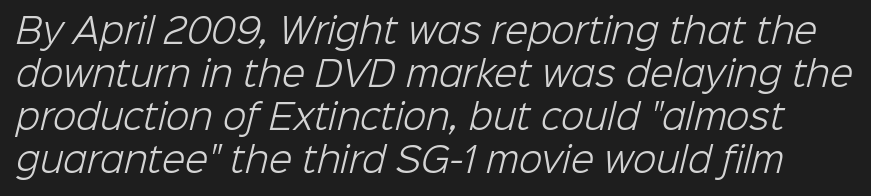
The image shows 34 px light sans-serif type; set normal line spacing (1.26x), normal letter spacing, not underlined; low stroke contrast and a medium x-height.
